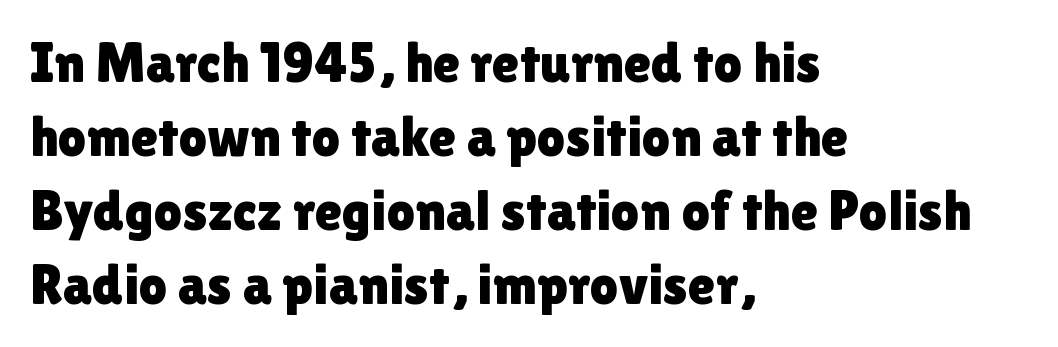
The image shows 56 px sans-serif type, upright; set left-aligned, normal line spacing (1.32x), normal letter spacing, not underlined; a medium x-height.
